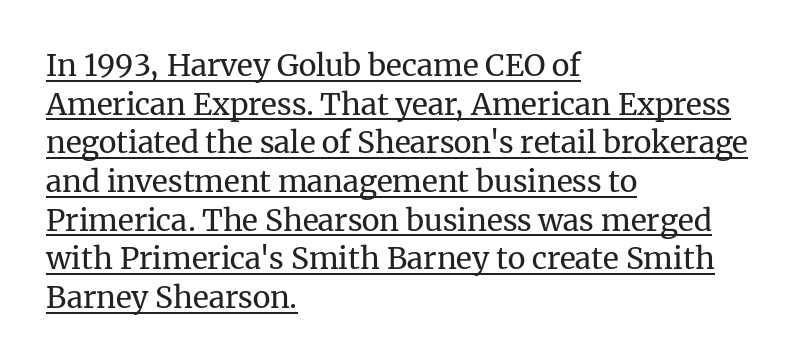
{"serif": "yes", "italic": "no", "bold": "no", "weight": "regular", "width": "normal", "stroke_contrast": "medium", "x_height": "medium", "monospaced": "no", "underline": "yes", "align": "left", "line_spacing": "normal", "line_spacing_ratio": 1.29, "letter_spacing": "normal", "letter_spacing_em": 0.0, "glyph_px": 30}
